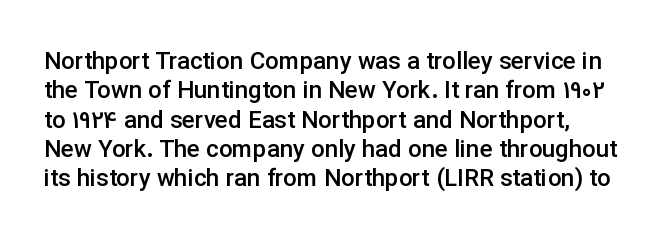
Q: Is the text bold? A: Semi-bold.
Q: Is the text italic (slanted)? A: No, it is upright.
Q: Is the text underlined? A: No.
Q: Is the spacing between letters normal or unusually wide? A: Normal.
